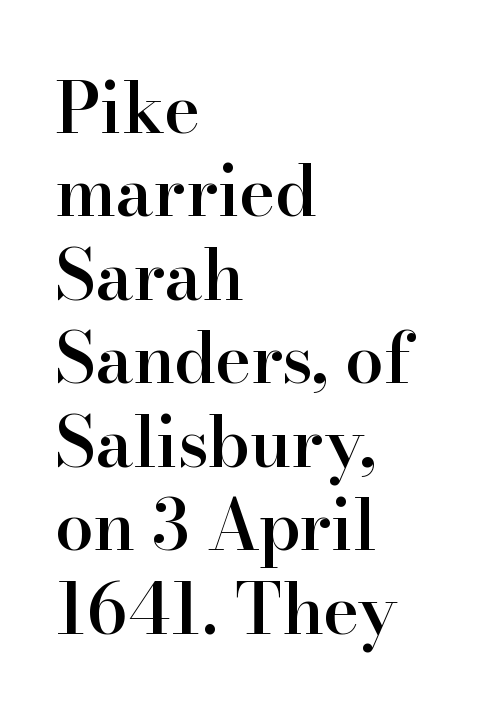
Q: Is the text bold? A: Semi-bold.
Q: Is the text italic (slanted)? A: No, it is upright.
Q: Is the typeface a serif or a sans-serif typeface? A: Serif.
Q: Is the text underlined? A: No.
Q: How is the paragraph aligned? A: Left-aligned.
Q: Is the spacing between letters normal or unusually wide? A: Normal.
Q: Width (condensed, normal, or wide)? A: Normal.
Q: Stroke contrast? A: High.
Q: x-height? A: Small.
Q: Monospaced? A: No.
